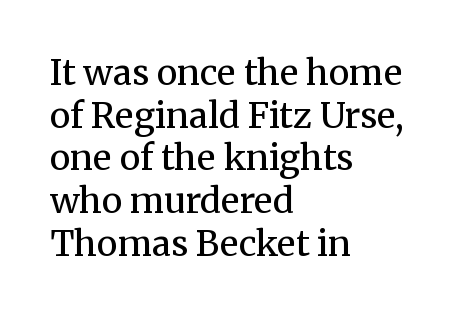
The image shows 35 px regular-weight serif type, upright; set left-aligned, line spacing 1.22x, normal letter spacing, not underlined; medium stroke contrast and a medium x-height.
